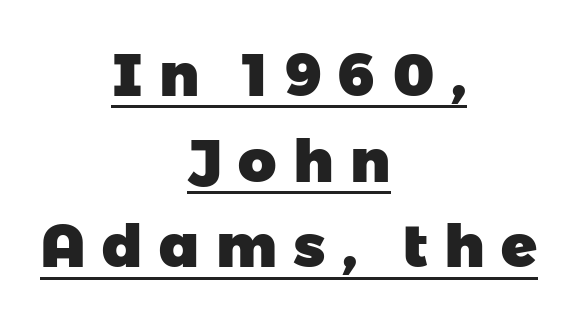
{"serif": "no", "bold": "yes", "weight": "heavy", "width": "normal", "stroke_contrast": "low", "x_height": "medium", "monospaced": "no", "underline": "yes", "align": "center", "line_spacing": "normal", "line_spacing_ratio": 1.45, "letter_spacing": "wide", "letter_spacing_em": 0.28, "glyph_px": 59}
